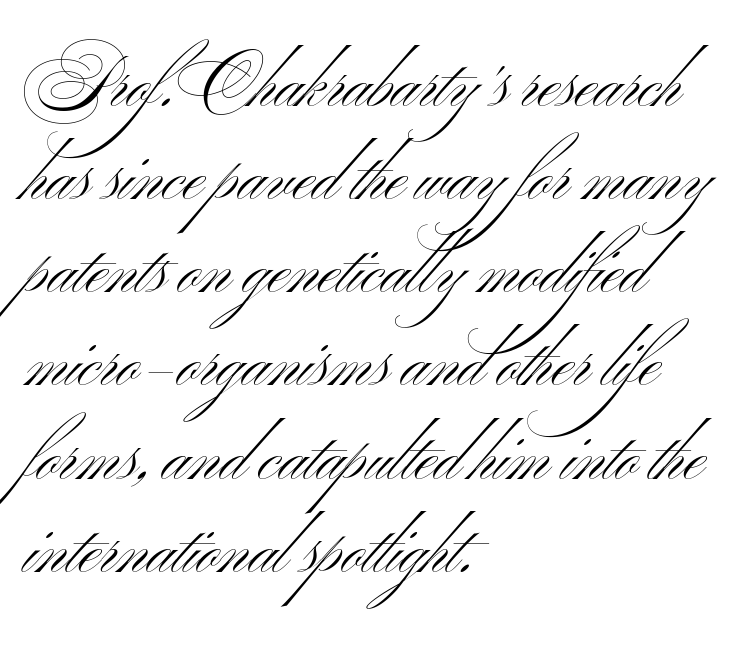
The image shows 69 px light, wide sans-serif type; set left-aligned, normal line spacing (1.35x), normal letter spacing, not underlined; medium stroke contrast and a small x-height.
